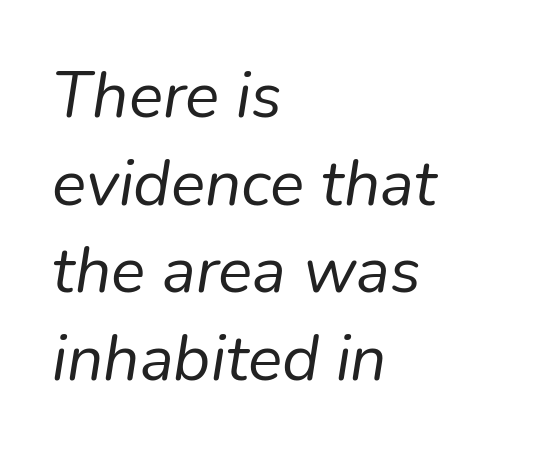
Heft: none added — not bold. The passage is arranged the way most books set body copy — flush left. In terms of leading, this rendering sits right in the middle. Default kerning and tracking; the words read as compact shapes.
